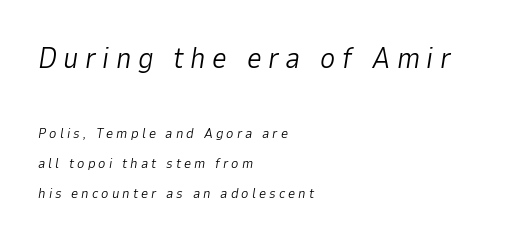
Q: Is the text bold? A: No.
Q: Is the text italic (slanted)? A: Yes, it leans right by about 9 degrees.
Q: Is the text underlined? A: No.
Q: How is the paragraph aligned? A: Left-aligned.
Q: Is the spacing between letters normal or unusually wide? A: Unusually wide.
Q: Is the spacing between lines tight, normal or loose? A: Loose.
Q: Which block of text is set in a larger size, the first (top) or the second (bottom)? A: The first (top) one.
Q: Width (condensed, normal, or wide)? A: Normal.
Q: Stroke contrast? A: Low.
Q: x-height? A: Medium.
Q: Monospaced? A: No.
